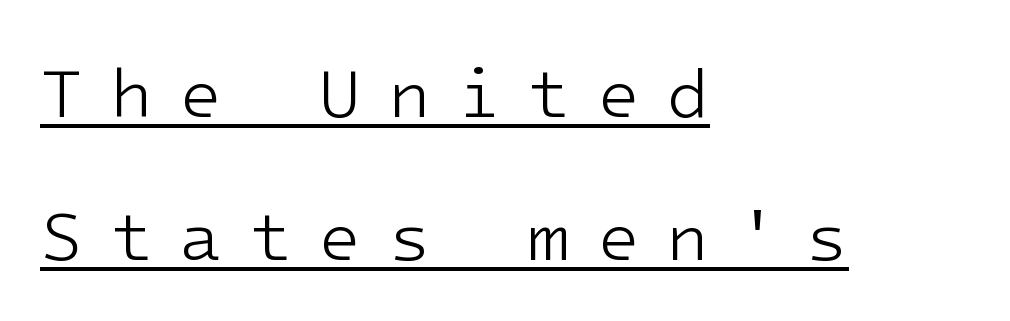
All the whitespace from short lines collects on the right. A great deal of white space separates one row of letters from the next. Honestly, the underline is the first thing you notice here. The horizontal fit of the characters is loose and conspicuously gappy. A typesetter would label this face a sans. Stroke mass is kept to a normal reading level or below.
